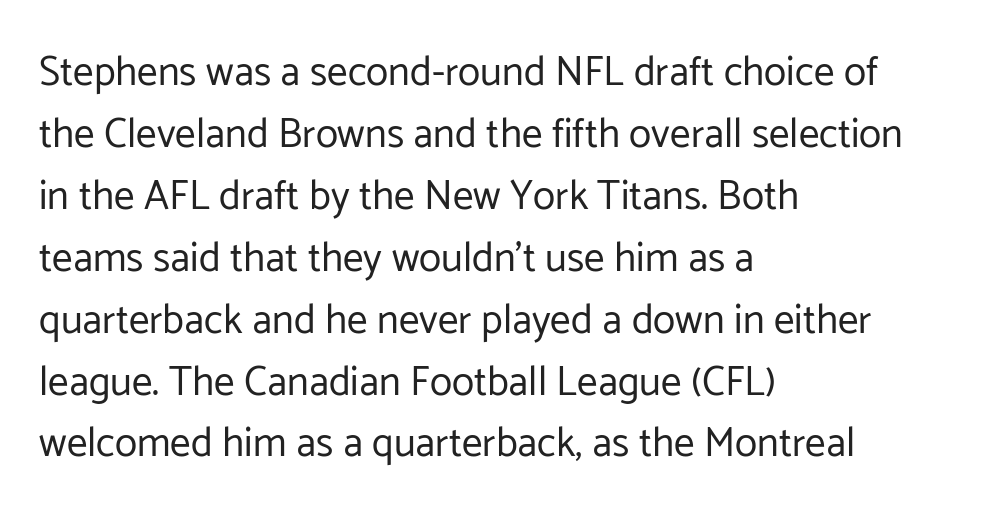
Q: Is the text bold? A: No.
Q: Is the text italic (slanted)? A: No, it is upright.
Q: Is the typeface a serif or a sans-serif typeface? A: Sans-serif.
Q: Is the text underlined? A: No.
Q: How is the paragraph aligned? A: Left-aligned.
Q: Is the spacing between letters normal or unusually wide? A: Normal.
Q: Is the spacing between lines tight, normal or loose? A: Normal.
Q: Width (condensed, normal, or wide)? A: Normal.
Q: Stroke contrast? A: Low.
Q: x-height? A: Medium.
Q: Monospaced? A: No.
